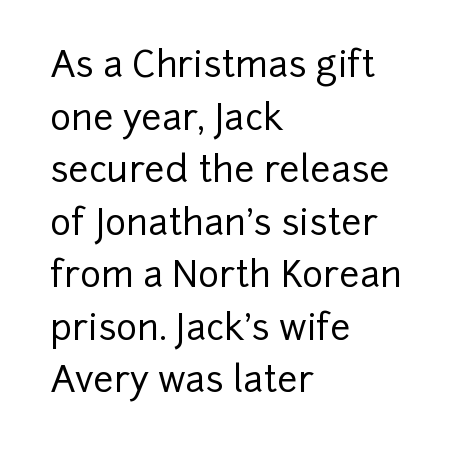
Q: Is the text italic (slanted)? A: No, it is upright.
Q: Is the typeface a serif or a sans-serif typeface? A: Sans-serif.
Q: Is the text underlined? A: No.
Q: How is the paragraph aligned? A: Left-aligned.
Q: Is the spacing between letters normal or unusually wide? A: Normal.
Q: Is the spacing between lines tight, normal or loose? A: Normal.
Q: Width (condensed, normal, or wide)? A: Normal.
Q: Stroke contrast? A: Low.
Q: x-height? A: Medium.
Q: Monospaced? A: No.
